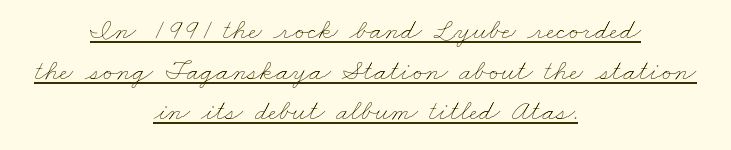
Q: Is the text bold? A: No.
Q: Is the text underlined? A: Yes.
Q: How is the paragraph aligned? A: Centered.
Q: Is the spacing between letters normal or unusually wide? A: Normal.
Q: Is the spacing between lines tight, normal or loose? A: Normal.
Q: Width (condensed, normal, or wide)? A: Wide.
Q: Stroke contrast? A: Low.
Q: x-height? A: Small.
Q: Monospaced? A: No.
